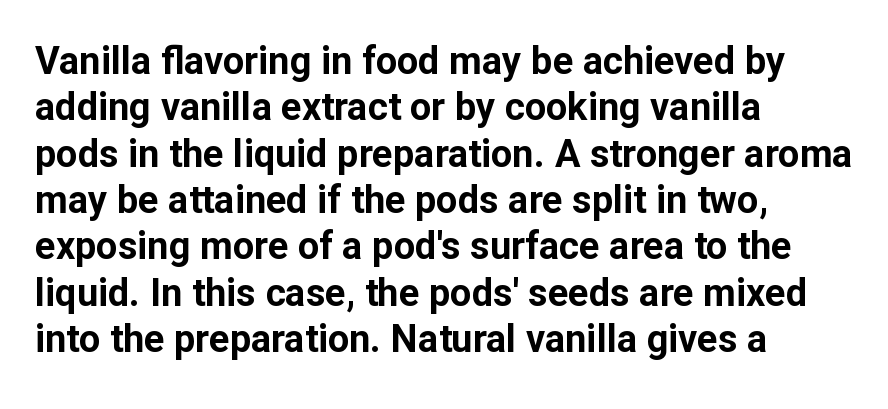
The face used here is rendered with its standard letterfit. Typographically, this falls in the sans-serif category. Varying glyph widths throughout — classic text-font behaviour. Caption: multi-line text, flush left, ragged right.
